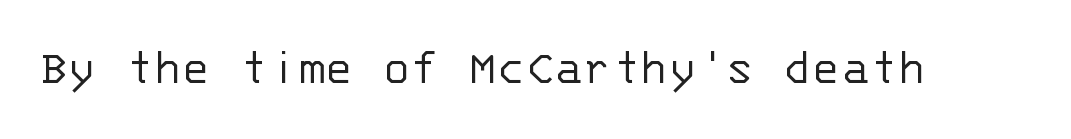
The image shows 53 px light sans-serif type, upright, monospaced; set normal letter spacing, not underlined; low stroke contrast and a large x-height.
